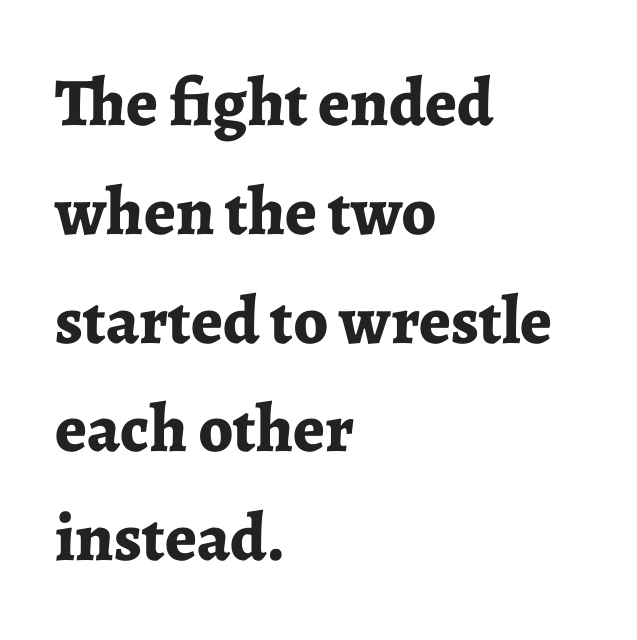
The image shows 68 px bold serif type, upright; set left-aligned, normal line spacing (1.6x), normal letter spacing, not underlined; low stroke contrast and a medium x-height.
